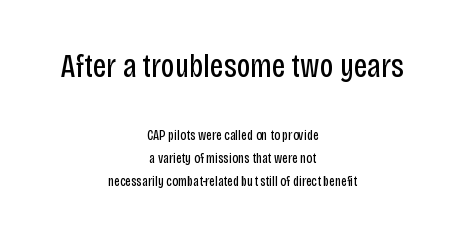
{"serif": "no", "italic": "no", "bold": "no", "weight": "regular", "width": "condensed", "stroke_contrast": "low", "x_height": "large", "monospaced": "no", "underline": "no", "align": "center", "line_spacing": "normal", "line_spacing_ratio": 1.63, "letter_spacing": "normal", "letter_spacing_em": 0.0, "larger_block": "first", "size_ratio": 2.36, "glyph_px": 33}
